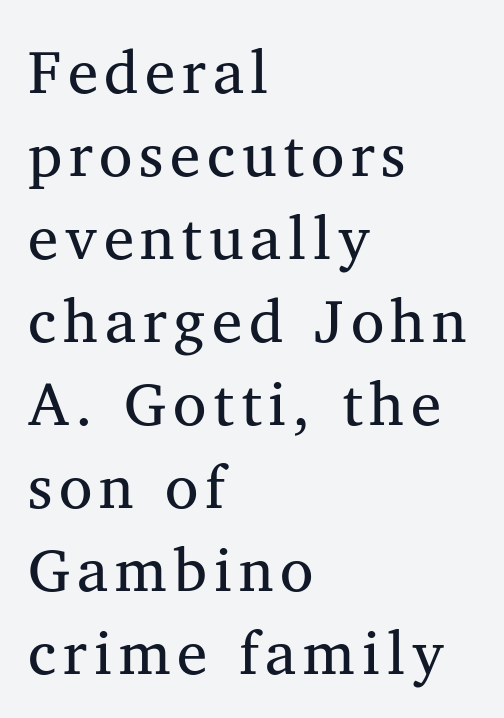
{"serif": "yes", "italic": "no", "bold": "no", "weight": "regular", "width": "normal", "stroke_contrast": "medium", "x_height": "medium", "monospaced": "no", "underline": "no", "align": "left", "line_spacing": "normal", "line_spacing_ratio": 1.36, "glyph_px": 61}
